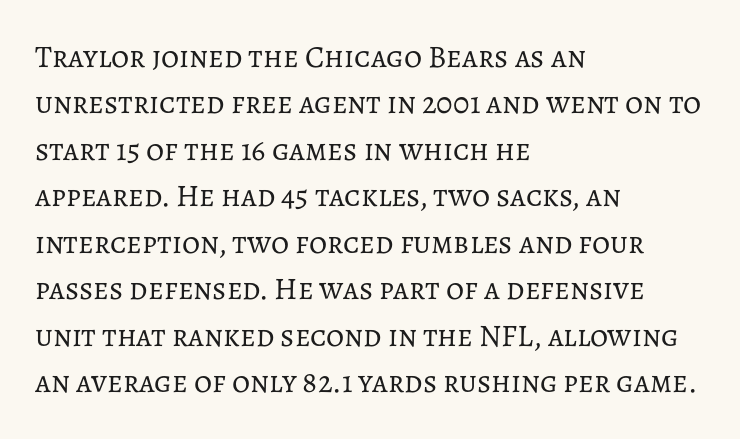
Letter spacing: default. Spacing verdict: proportional, widths tailored to each character. This block has exactly the height ordinary leading produces. The strokes are not fattened; the text isn't bold. Left-aligned paragraph, ragged on the right.
